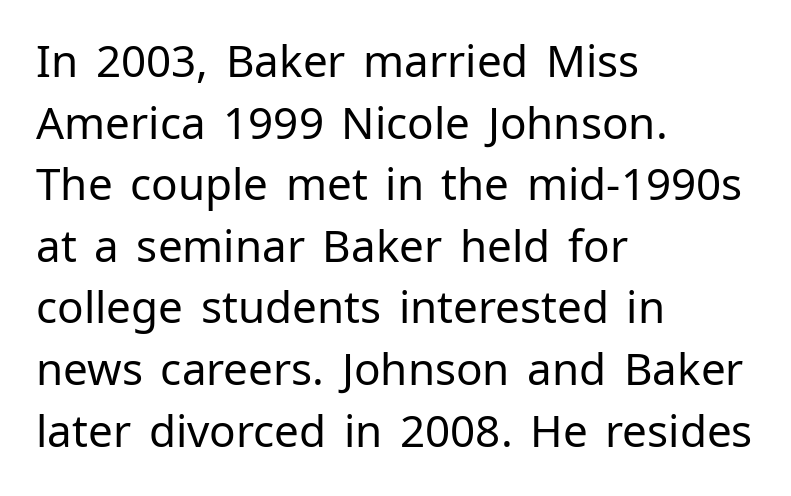
The line texture is even and compact thanks to regular tracking. Ink coverage per letter is moderate at most. This sample keeps an unexceptional amount of space between lines. Type style note: lacks serifs. Line beginnings align vertically; line endings do not.
